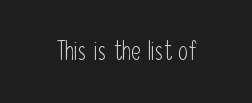
A roman cut, with each character standing at attention. Decoration check: the copy has no underline. The gaps between neighbouring characters are ordinary and unremarkable. Bold? No — there's no thickening of the strokes.
